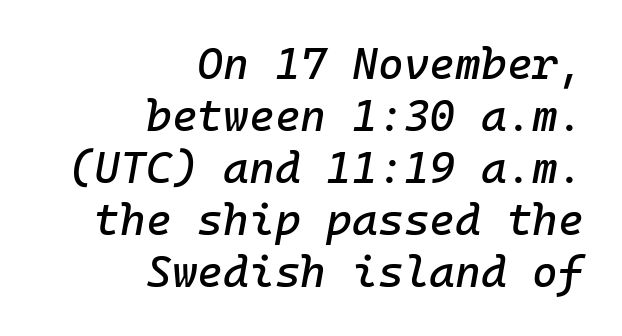
{"italic": "yes", "lean": "right", "slant_degrees": 10, "width": "normal", "stroke_contrast": "low", "x_height": "medium", "monospaced": "yes", "underline": "no", "align": "right", "line_spacing_ratio": 1.18, "letter_spacing": "normal", "letter_spacing_em": 0.0, "glyph_px": 44}
